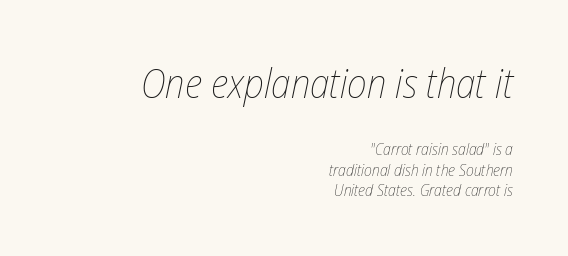
The letters advance in unequal steps, a hallmark of proportional type. Between these two stacked blocks, the higher one wins on size. The font is comparable to plain body text, perhaps lighter. Evenly set lines give the paragraph a standard silhouette.
